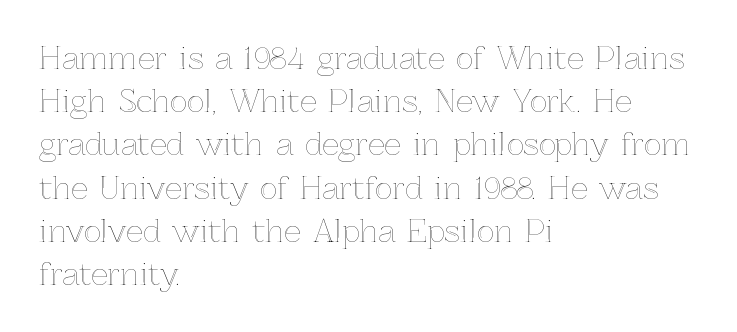
In CSS terms this would be text-align: left. Note the varied advance widths — an 'i' is clearly narrower than an 'm'. What stands out about the letter spacing? Nothing — it is the standard amount. Vertical spacing — default. Posture: upright roman. Has an underline been added? It has not.
